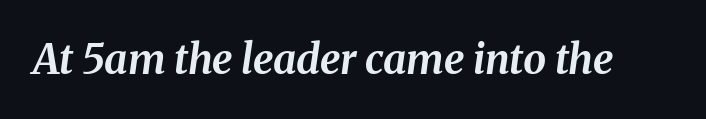
Q: Is the text bold? A: Yes.
Q: Is the text italic (slanted)? A: Yes, it leans right by about 8 degrees.
Q: Is the text underlined? A: No.
Q: Is the spacing between letters normal or unusually wide? A: Normal.
Q: Width (condensed, normal, or wide)? A: Normal.
Q: Stroke contrast? A: Medium.
Q: x-height? A: Medium.
Q: Monospaced? A: No.
